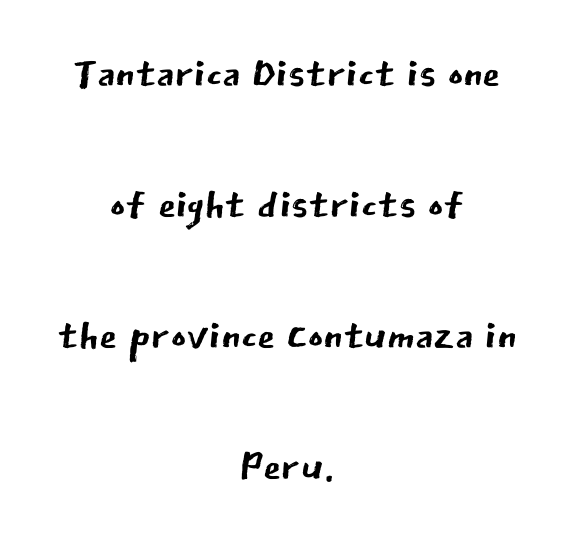
Nope, no serifs anywhere on these letters. Stem width sits at or under what a default text font uses. Do the characters align in a grid? No, the font is proportional. Layout note: lines centered.
